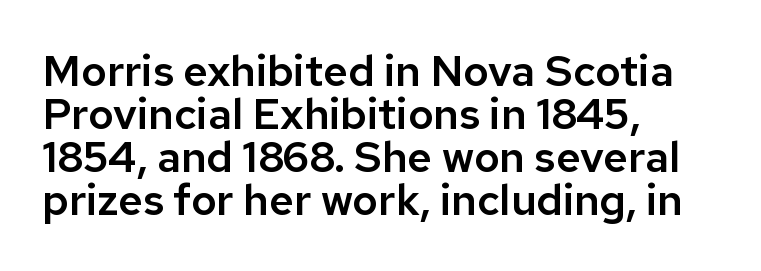
{"serif": "no", "italic": "no", "width": "normal", "stroke_contrast": "low", "x_height": "medium", "monospaced": "no", "underline": "no", "align": "left", "line_spacing": "tight", "line_spacing_ratio": 1.0, "letter_spacing": "normal", "letter_spacing_em": 0.0, "glyph_px": 43}
